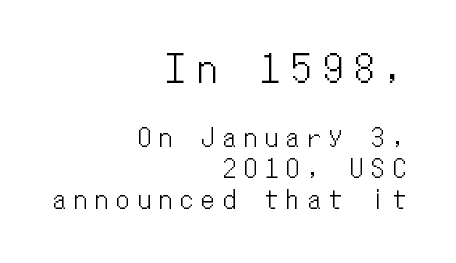
Q: Is the text italic (slanted)? A: No, it is upright.
Q: Is the text underlined? A: No.
Q: How is the paragraph aligned? A: Right-aligned.
Q: Is the spacing between letters normal or unusually wide? A: Unusually wide.
Q: Which block of text is set in a larger size, the first (top) or the second (bottom)? A: The first (top) one.
Q: Width (condensed, normal, or wide)? A: Condensed.
Q: Stroke contrast? A: Low.
Q: x-height? A: Medium.
Q: Monospaced? A: Yes.
